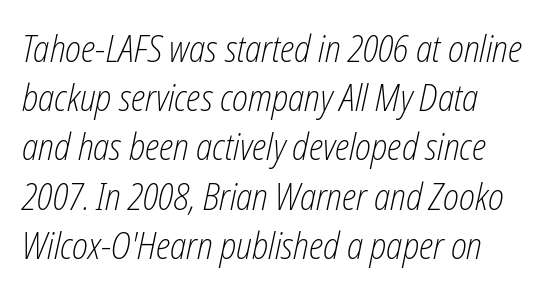
{"italic": "yes", "lean": "right", "slant_degrees": 12, "bold": "no", "weight": "light", "width": "condensed", "stroke_contrast": "low", "x_height": "medium", "monospaced": "no", "underline": "no", "line_spacing": "normal", "line_spacing_ratio": 1.33, "letter_spacing": "normal", "letter_spacing_em": 0.0, "glyph_px": 37}
